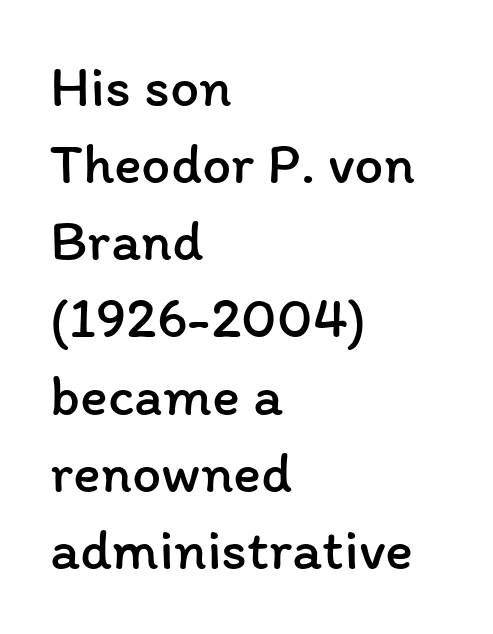
The image shows 58 px regular-weight type, upright; set left-aligned, normal line spacing (1.33x), normal letter spacing, not underlined; low stroke contrast and a medium x-height.
